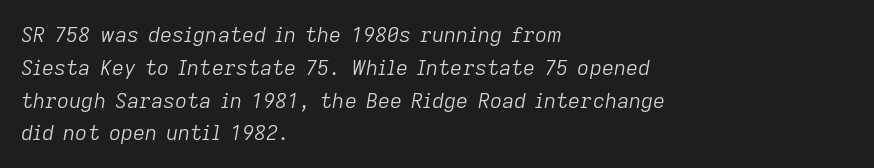
The image shows 21 px text type, italic (leaning right); set left-aligned, normal line spacing (1.56x), normal letter spacing, not underlined.
